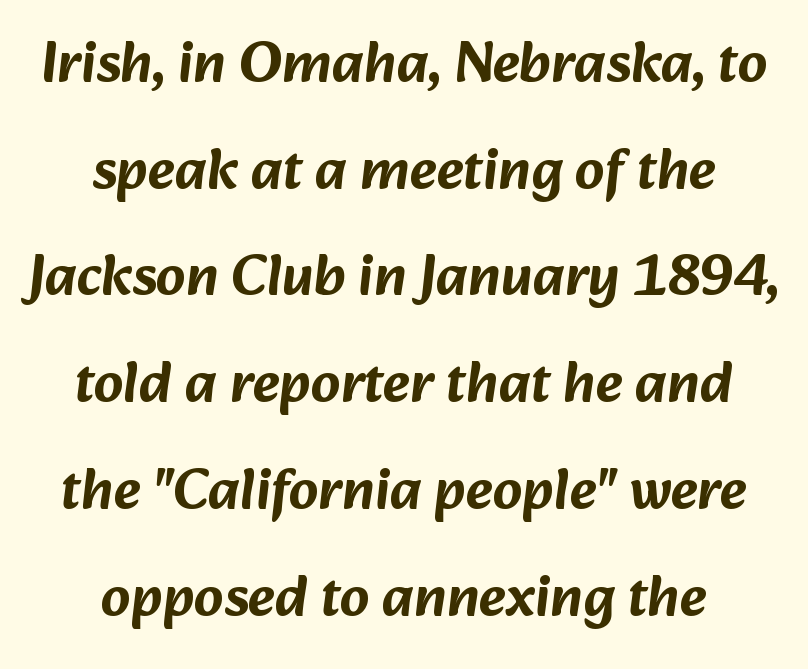
Q: Is the typeface a serif or a sans-serif typeface? A: Sans-serif.
Q: Is the text underlined? A: No.
Q: How is the paragraph aligned? A: Centered.
Q: Is the spacing between letters normal or unusually wide? A: Normal.
Q: Width (condensed, normal, or wide)? A: Normal.
Q: Stroke contrast? A: Low.
Q: x-height? A: Medium.
Q: Monospaced? A: No.
